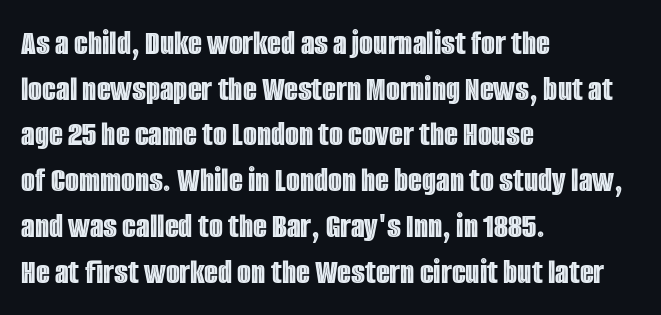
Q: Is the text italic (slanted)? A: No, it is upright.
Q: Is the text underlined? A: No.
Q: How is the paragraph aligned? A: Left-aligned.
Q: Is the spacing between letters normal or unusually wide? A: Normal.
Q: Is the spacing between lines tight, normal or loose? A: Normal.
Q: Width (condensed, normal, or wide)? A: Condensed.
Q: x-height? A: Large.
Q: Monospaced? A: No.
